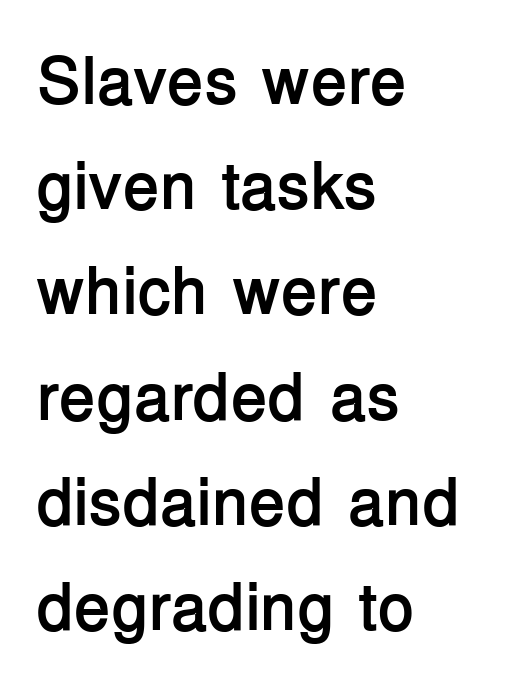
Q: Is the text bold? A: Yes.
Q: Is the text italic (slanted)? A: No, it is upright.
Q: Is the typeface a serif or a sans-serif typeface? A: Sans-serif.
Q: Is the text underlined? A: No.
Q: How is the paragraph aligned? A: Left-aligned.
Q: Is the spacing between letters normal or unusually wide? A: Normal.
Q: Is the spacing between lines tight, normal or loose? A: Normal.
Q: Width (condensed, normal, or wide)? A: Normal.
Q: Stroke contrast? A: Low.
Q: x-height? A: Medium.
Q: Monospaced? A: No.
